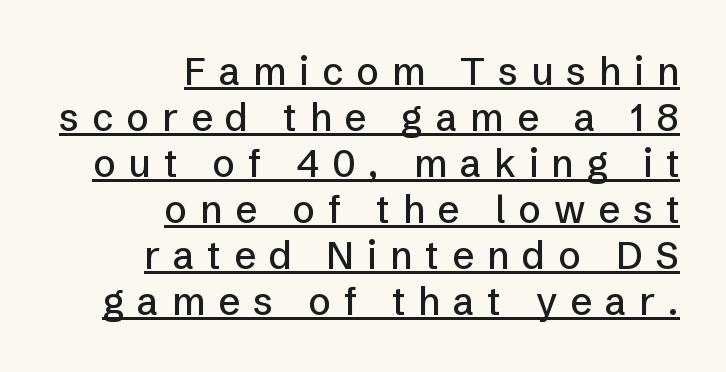
{"serif": "no", "italic": "no", "width": "normal", "stroke_contrast": "low", "x_height": "medium", "monospaced": "no", "underline": "yes", "align": "right", "line_spacing_ratio": 1.21, "letter_spacing": "wide", "letter_spacing_em": 0.34, "glyph_px": 38}
